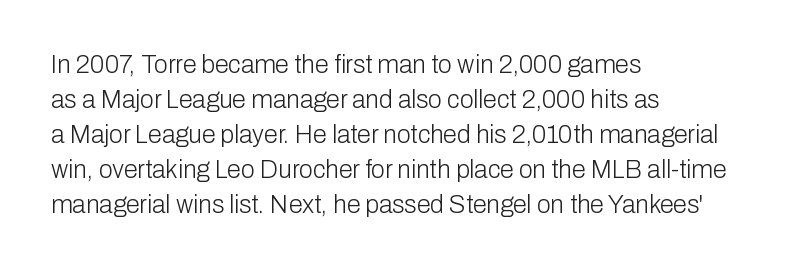
Q: Is the text bold? A: No.
Q: Is the text italic (slanted)? A: No, it is upright.
Q: Is the text underlined? A: No.
Q: How is the paragraph aligned? A: Left-aligned.
Q: Is the spacing between letters normal or unusually wide? A: Normal.
Q: Is the spacing between lines tight, normal or loose? A: Normal.
